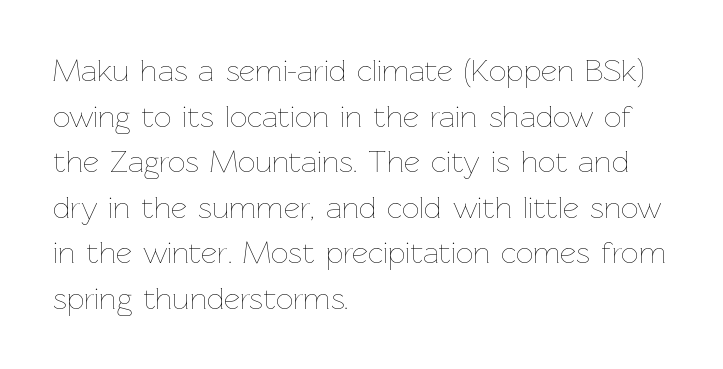
{"italic": "no", "bold": "no", "weight": "thin", "width": "normal", "stroke_contrast": "low", "x_height": "medium", "monospaced": "no", "underline": "no", "align": "left", "line_spacing": "normal", "line_spacing_ratio": 1.47, "letter_spacing": "normal", "letter_spacing_em": 0.0, "glyph_px": 31}
